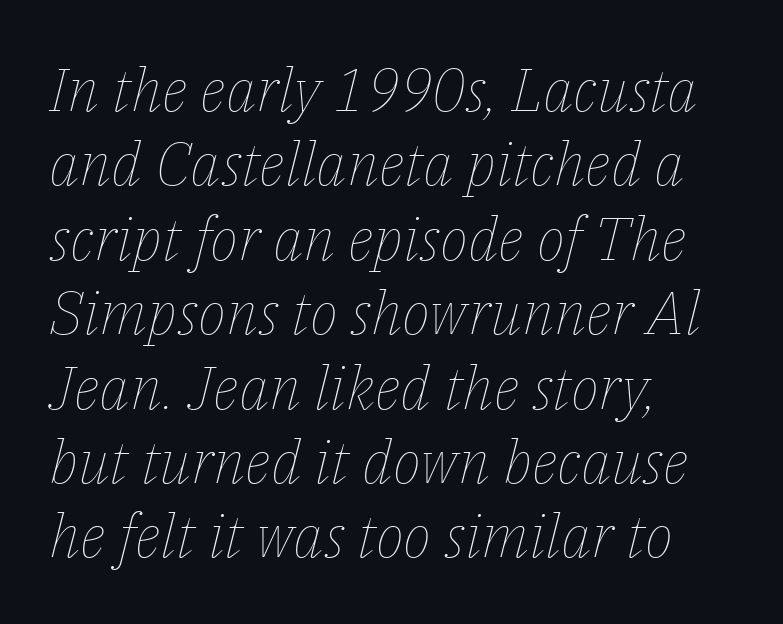
The image shows 60 px thin type, italic (leaning right); set left-aligned, line spacing 1.24x, normal letter spacing, not underlined; low stroke contrast and a medium x-height.
